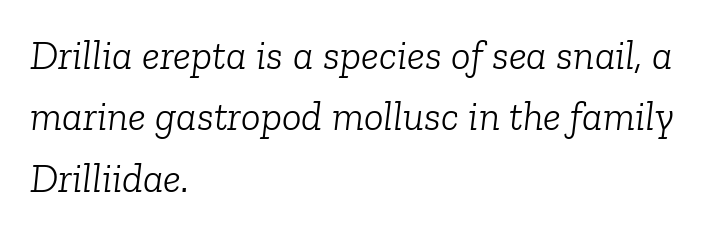
The image shows 41 px light serif type, italic (leaning right); set left-aligned, normal line spacing (1.5x), normal letter spacing, not underlined; low stroke contrast and a medium x-height.
